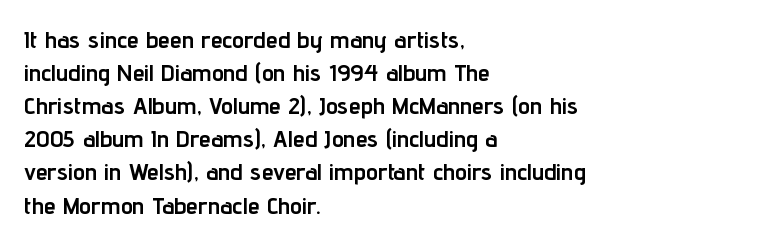
{"italic": "no", "bold": "yes", "underline": "no", "align": "left", "line_spacing": "normal", "line_spacing_ratio": 1.38, "letter_spacing": "normal", "letter_spacing_em": 0.0, "glyph_px": 24}
